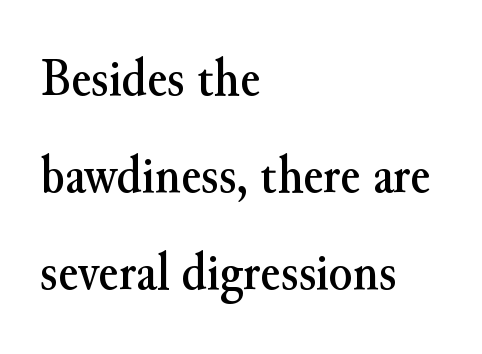
What stands out about the letter spacing? Nothing — it is the standard amount. The paragraph has a hard left edge and a soft right edge. The glyphs are unaccompanied by any horizontal stroke below them. This sample uses a serif face.
